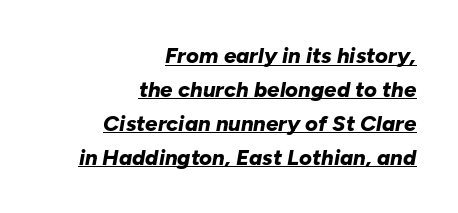
Q: Is the text bold? A: Yes.
Q: Is the text italic (slanted)? A: Yes, it leans right by about 10 degrees.
Q: Is the text underlined? A: Yes.
Q: How is the paragraph aligned? A: Right-aligned.
Q: Is the spacing between letters normal or unusually wide? A: Normal.
Q: Is the spacing between lines tight, normal or loose? A: Normal.
